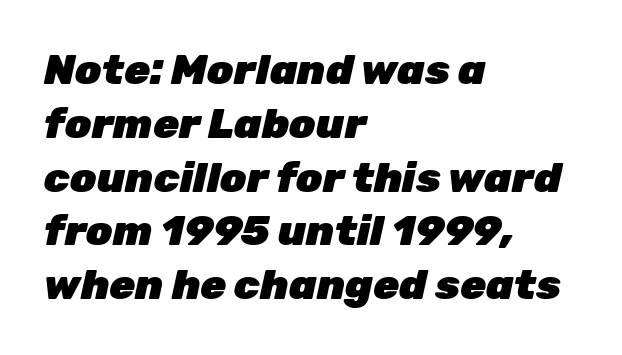
{"italic": "yes", "lean": "right", "slant_degrees": 12, "bold": "yes", "weight": "heavy", "width": "normal", "stroke_contrast": "low", "x_height": "medium", "monospaced": "no", "underline": "no", "align": "left", "line_spacing": "normal", "line_spacing_ratio": 1.28, "letter_spacing": "normal", "letter_spacing_em": 0.0, "glyph_px": 42}
